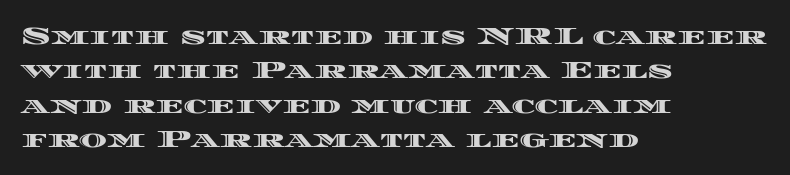
{"italic": "no", "underline": "no", "align": "left", "line_spacing": "normal", "line_spacing_ratio": 1.43, "letter_spacing": "normal", "letter_spacing_em": 0.0, "glyph_px": 24}
